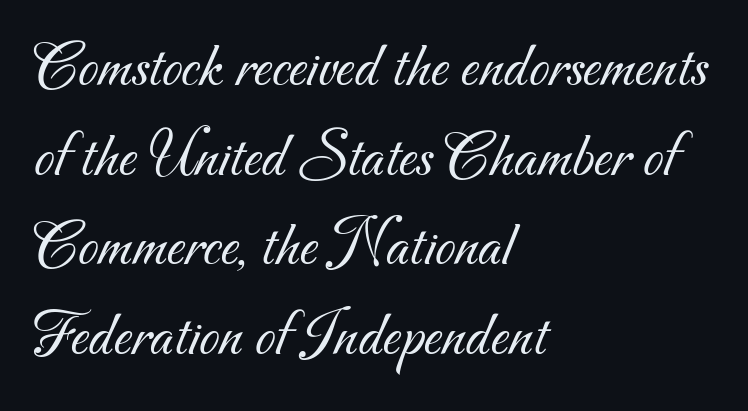
The image shows 65 px light sans-serif type; set left-aligned, normal line spacing (1.38x), normal letter spacing, not underlined; medium stroke contrast and a small x-height.
